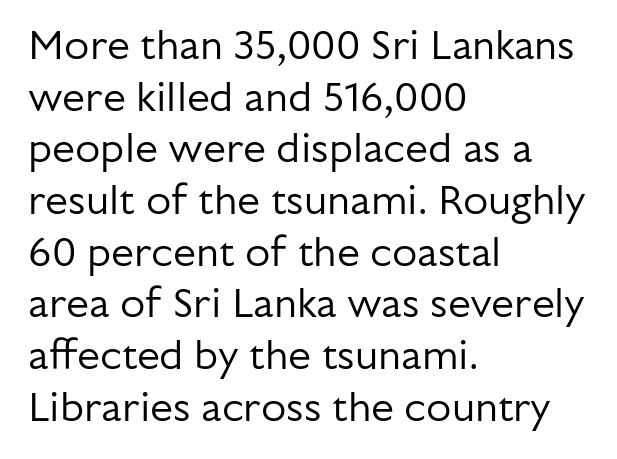
Q: Is the text bold? A: No.
Q: Is the text italic (slanted)? A: No, it is upright.
Q: Is the typeface a serif or a sans-serif typeface? A: Sans-serif.
Q: Is the text underlined? A: No.
Q: How is the paragraph aligned? A: Left-aligned.
Q: Is the spacing between letters normal or unusually wide? A: Normal.
Q: Is the spacing between lines tight, normal or loose? A: Normal.
Q: Width (condensed, normal, or wide)? A: Normal.
Q: Stroke contrast? A: Low.
Q: x-height? A: Medium.
Q: Monospaced? A: No.
